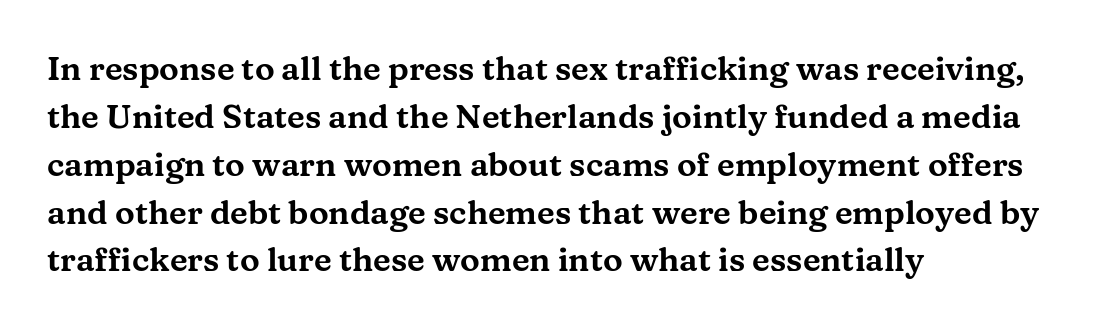
Any mark beneath the type? The region is blank. Compared with typical body copy, the letter spacing here is the same. Baseline-to-baseline distance is the conventional proportion of letter height. The type sits square on the baseline with zero lean.
